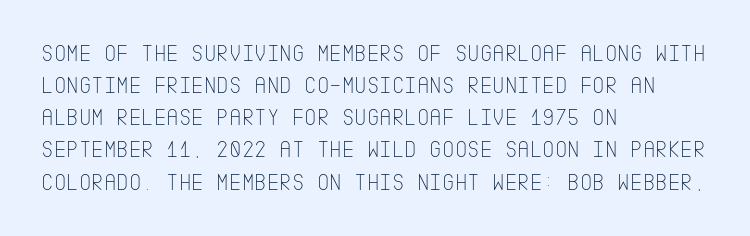
Q: Is the text bold? A: No.
Q: Is the text italic (slanted)? A: No, it is upright.
Q: Is the text underlined? A: No.
Q: How is the paragraph aligned? A: Left-aligned.
Q: Is the spacing between letters normal or unusually wide? A: Normal.
Q: Is the spacing between lines tight, normal or loose? A: Normal.
